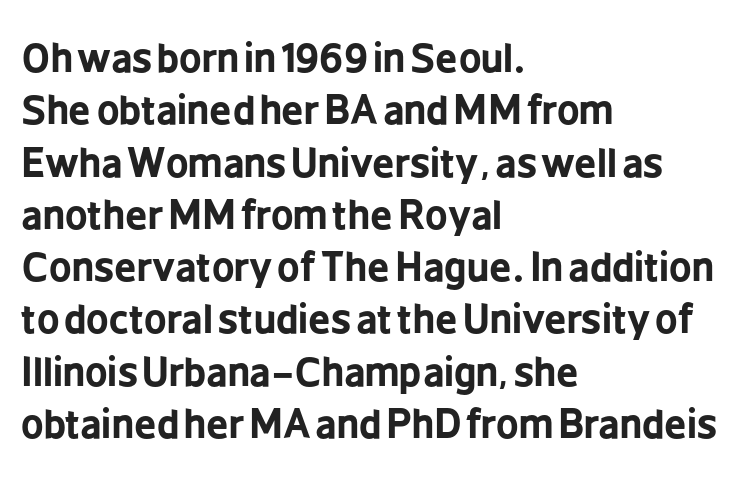
Q: Is the text bold? A: Yes.
Q: Is the text italic (slanted)? A: No, it is upright.
Q: Is the typeface a serif or a sans-serif typeface? A: Sans-serif.
Q: Is the text underlined? A: No.
Q: How is the paragraph aligned? A: Left-aligned.
Q: Is the spacing between letters normal or unusually wide? A: Normal.
Q: Is the spacing between lines tight, normal or loose? A: Normal.
Q: Width (condensed, normal, or wide)? A: Condensed.
Q: Stroke contrast? A: Low.
Q: x-height? A: Medium.
Q: Monospaced? A: No.
